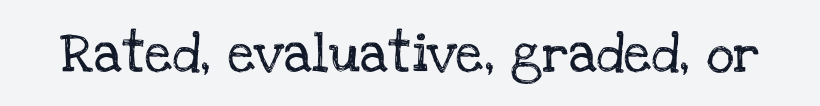
The image shows 39 px serif type, upright; set normal letter spacing, not underlined; low stroke contrast and a large x-height.
